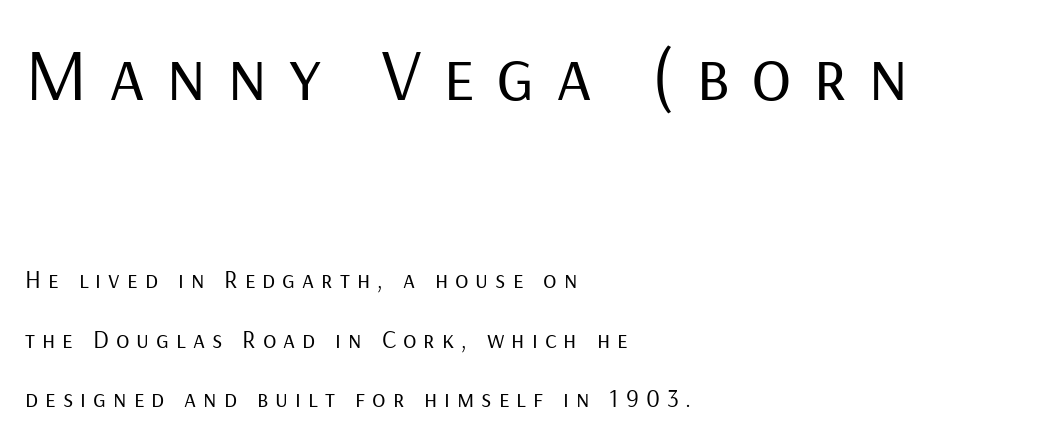
{"serif": "no", "italic": "no", "bold": "no", "weight": "regular", "width": "normal", "stroke_contrast": "low", "x_height": "medium", "monospaced": "no", "underline": "no", "align": "left", "line_spacing": "loose", "line_spacing_ratio": 2.38, "letter_spacing": "wide", "letter_spacing_em": 0.28, "larger_block": "first", "size_ratio": 3.0, "glyph_px": 75}
